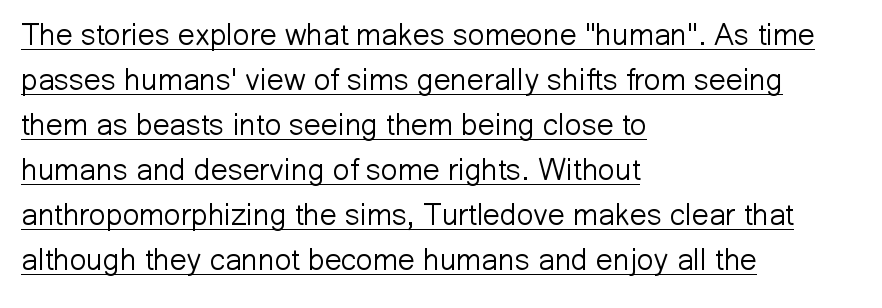
The image shows 30 px light sans-serif type, upright; set left-aligned, normal line spacing (1.5x), normal letter spacing, underlined; low stroke contrast and a medium x-height.
